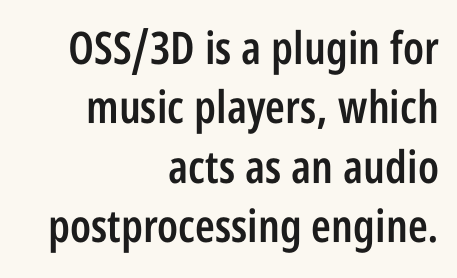
Whoever set this chose a conventional vertical rhythm. Classification — sans serif. Letters rest on an invisible, unmarked baseline. The typesetter chose a ragged-left arrangement here. The font's upright variant was chosen for this text. A typesetter would call this zero additional tracking.
